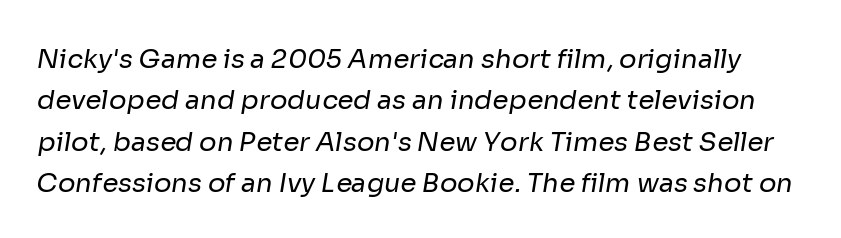
{"bold": "no", "underline": "no", "line_spacing": "normal", "line_spacing_ratio": 1.59, "letter_spacing": "normal", "letter_spacing_em": 0.0, "glyph_px": 26}
